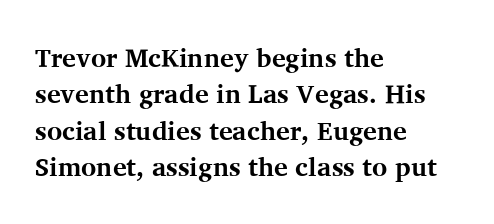
Q: Is the text bold? A: Yes.
Q: Is the text italic (slanted)? A: No, it is upright.
Q: Is the text underlined? A: No.
Q: How is the paragraph aligned? A: Left-aligned.
Q: Is the spacing between letters normal or unusually wide? A: Normal.
Q: Is the spacing between lines tight, normal or loose? A: Normal.
